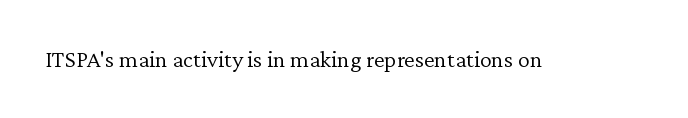
Q: Is the text bold? A: No.
Q: Is the text italic (slanted)? A: No, it is upright.
Q: Is the text underlined? A: No.
Q: Is the spacing between letters normal or unusually wide? A: Normal.
